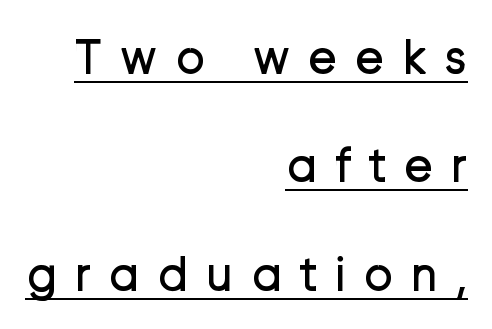
Q: Is the text bold? A: No.
Q: Is the text italic (slanted)? A: No, it is upright.
Q: Is the typeface a serif or a sans-serif typeface? A: Sans-serif.
Q: Is the text underlined? A: Yes.
Q: How is the paragraph aligned? A: Right-aligned.
Q: Is the spacing between letters normal or unusually wide? A: Unusually wide.
Q: Is the spacing between lines tight, normal or loose? A: Loose.
Q: Width (condensed, normal, or wide)? A: Normal.
Q: Stroke contrast? A: Low.
Q: x-height? A: Medium.
Q: Monospaced? A: No.
